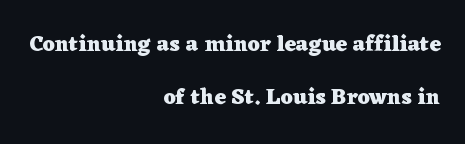
{"italic": "no", "bold": "yes", "underline": "no", "align": "right", "line_spacing": "loose", "line_spacing_ratio": 2.43, "letter_spacing": "normal", "letter_spacing_em": 0.0, "glyph_px": 22}
